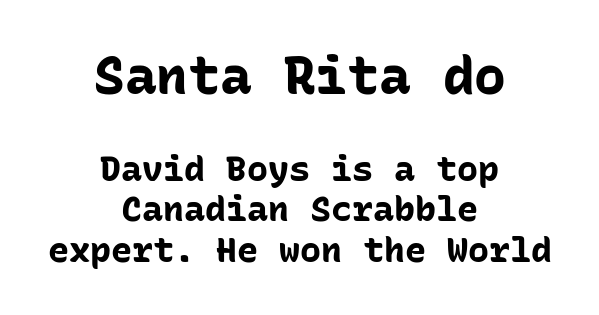
Q: Is the text bold? A: Yes.
Q: Is the text italic (slanted)? A: No, it is upright.
Q: Is the typeface a serif or a sans-serif typeface? A: Sans-serif.
Q: Is the text underlined? A: No.
Q: How is the paragraph aligned? A: Centered.
Q: Is the spacing between letters normal or unusually wide? A: Normal.
Q: Which block of text is set in a larger size, the first (top) or the second (bottom)? A: The first (top) one.
Q: Width (condensed, normal, or wide)? A: Normal.
Q: Stroke contrast? A: Low.
Q: x-height? A: Medium.
Q: Monospaced? A: Yes.
